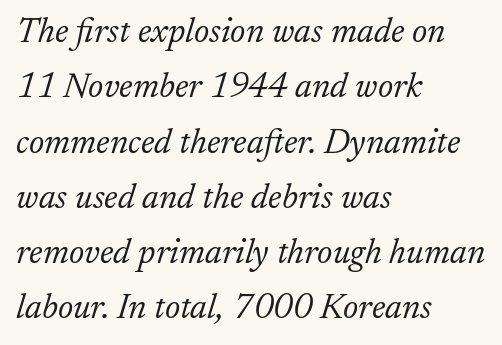
The image shows 35 px light serif type, italic (leaning right); set left-aligned, normal line spacing (1.58x), normal letter spacing, not underlined; low stroke contrast and a small x-height.
